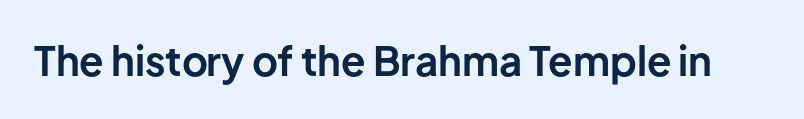
The type is set solid horizontally, with unmodified tracking. Descenders are the only things crossing below the line. Every letter is thick-stroked: bold, no question. Each letter keeps its own natural width here, so spacing adapts to shape.
